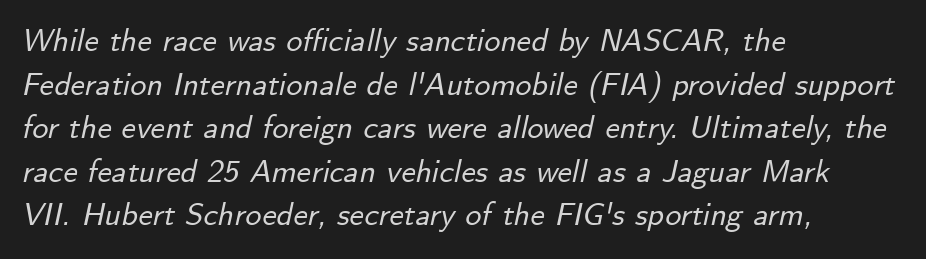
Q: Is the text italic (slanted)? A: Yes, it leans right by about 12 degrees.
Q: Is the text underlined? A: No.
Q: How is the paragraph aligned? A: Left-aligned.
Q: Is the spacing between letters normal or unusually wide? A: Normal.
Q: Is the spacing between lines tight, normal or loose? A: Normal.
Q: Width (condensed, normal, or wide)? A: Normal.
Q: Stroke contrast? A: Low.
Q: x-height? A: Small.
Q: Monospaced? A: No.
